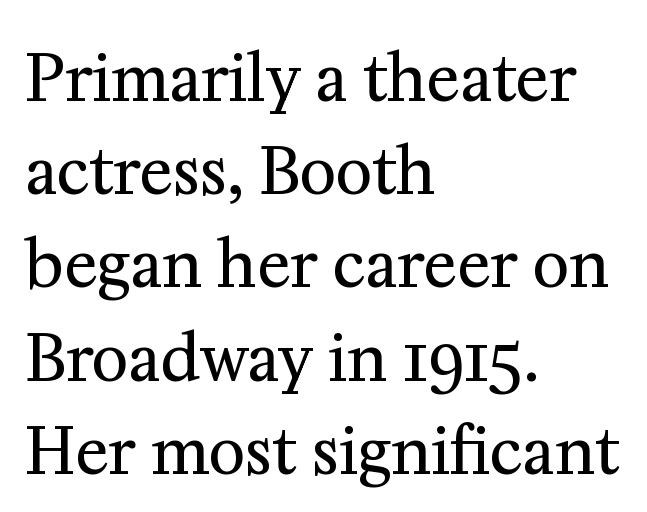
Type style note: has serifs. The tracking reads as untouched default to a designer's eye. Rendered with straight, roman letterforms. The passage shown is typed in a proportional face where columns would drift. The rows are spaced the way most documents space them.
